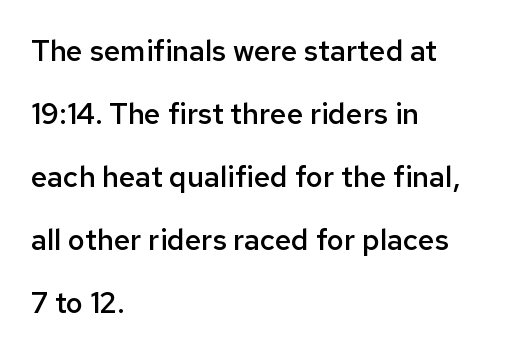
{"serif": "no", "italic": "no", "bold": "semi", "weight": "semibold", "width": "normal", "stroke_contrast": "low", "x_height": "medium", "monospaced": "no", "underline": "no", "align": "left", "line_spacing": "loose", "line_spacing_ratio": 2.17, "letter_spacing": "normal", "letter_spacing_em": 0.0, "glyph_px": 29}
